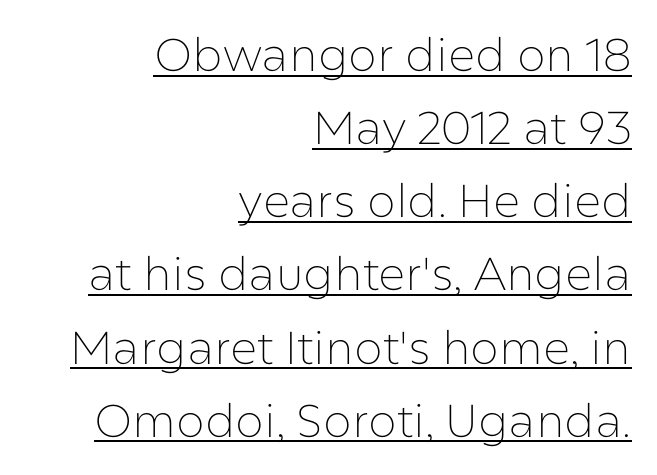
Compared with undecorated copy, this sample adds a rule below the words. Is the type heavy? It reads as light-to-regular instead. Tracking value appears to be zero — textbook default spacing. Stroke terminals: plain, sans-serif.
